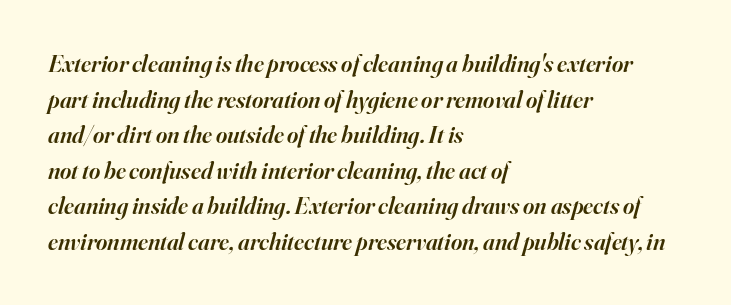
Q: Is the text bold? A: Semi-bold.
Q: Is the text italic (slanted)? A: Yes, it leans right by about 16 degrees.
Q: Is the text underlined? A: No.
Q: How is the paragraph aligned? A: Left-aligned.
Q: Is the spacing between letters normal or unusually wide? A: Normal.
Q: Is the spacing between lines tight, normal or loose? A: Normal.
